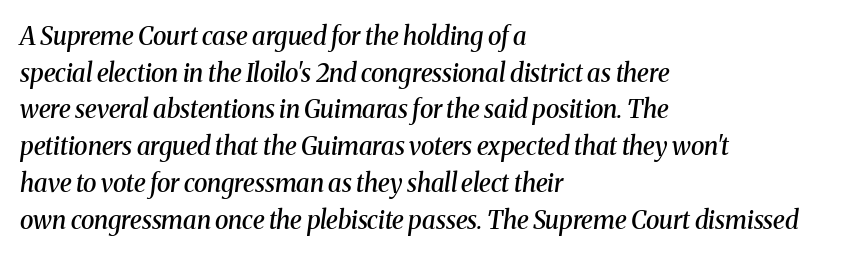
Glance below the letters and you will spot only blank space. The tracking reads as untouched default to a designer's eye. The glyphs have the mass of a demibold cut, below bold. Emphasis-style slanted type is in use. The setting favours the left margin, as ordinary paragraphs usually do.
